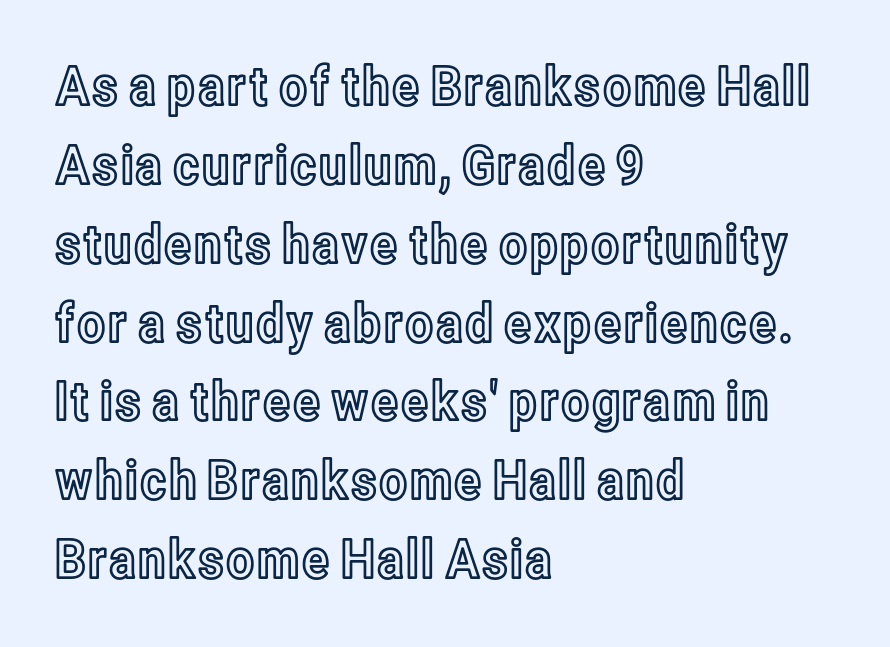
The image shows 54 px condensed type, upright; set left-aligned, normal line spacing (1.46x), normal letter spacing, not underlined; a medium x-height.
